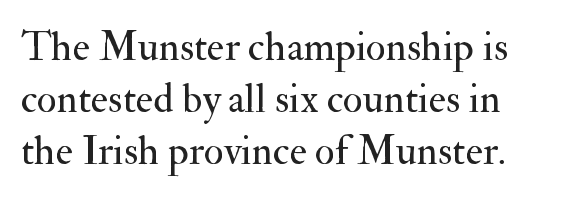
The image shows 41 px regular-weight serif type, upright; set normal line spacing (1.27x), normal letter spacing, not underlined; medium stroke contrast and a small x-height.
